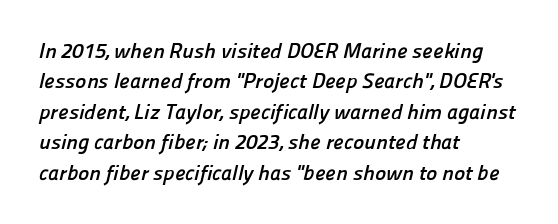
{"bold": "yes", "underline": "no", "align": "left", "line_spacing": "normal", "line_spacing_ratio": 1.45, "letter_spacing": "normal", "letter_spacing_em": 0.0, "glyph_px": 21}
